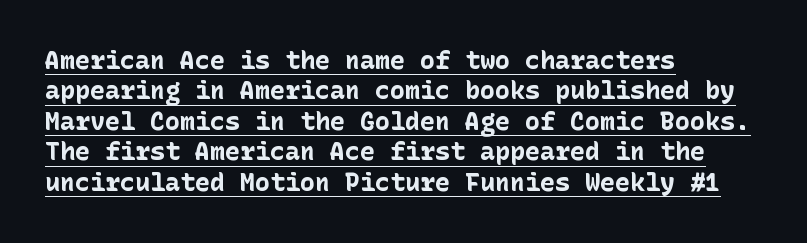
Q: Is the text bold? A: Yes.
Q: Is the text italic (slanted)? A: No, it is upright.
Q: Is the text underlined? A: Yes.
Q: How is the paragraph aligned? A: Left-aligned.
Q: Is the spacing between letters normal or unusually wide? A: Normal.
